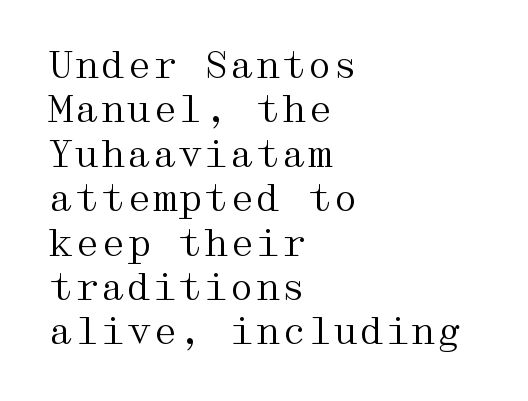
The designer went with a serif here, giving each stem small feet. If you drew a line through each stem, it would be perfectly vertical. Honestly, the letter spacing is just normal — you wouldn't notice it. Words float on clear page, feet unadorned. Leftover space on each line is placed entirely after the last word. The weight tops out at a normal text grade.
